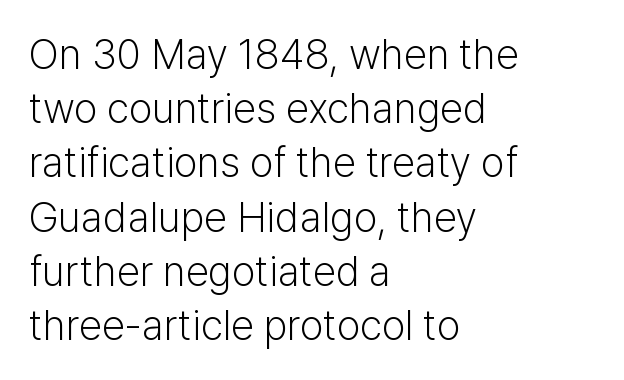
The image shows 42 px light sans-serif type, upright; set left-aligned, normal line spacing (1.29x), normal letter spacing, not underlined; low stroke contrast and a medium x-height.
